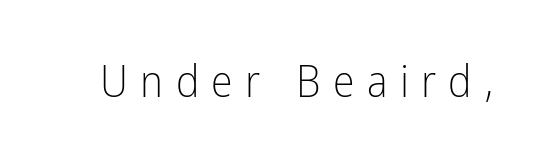
The passage shown is typed in a proportional face where columns would drift. Type style note: lacks serifs. Plain, unruled lines of type. Is the stroke heavy? The answer is a plain regular-or-lighter. Characters follow at a spacing far wider than the type designer built in. The typography opts for an upright posture over an oblique one.
